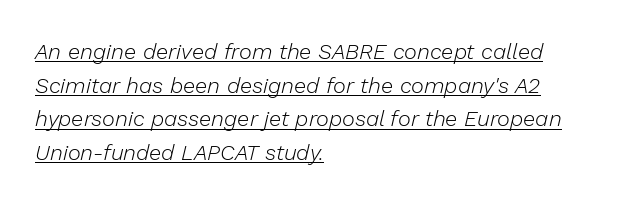
Glyph-to-glyph distance matches everyday printed text. The compositor pushed each line to the left boundary. Italic: yes, the glyphs are oblique. Baseline-to-baseline distance is the conventional proportion of letter height. The weight would be labelled regular, book, light, or lighter still.
